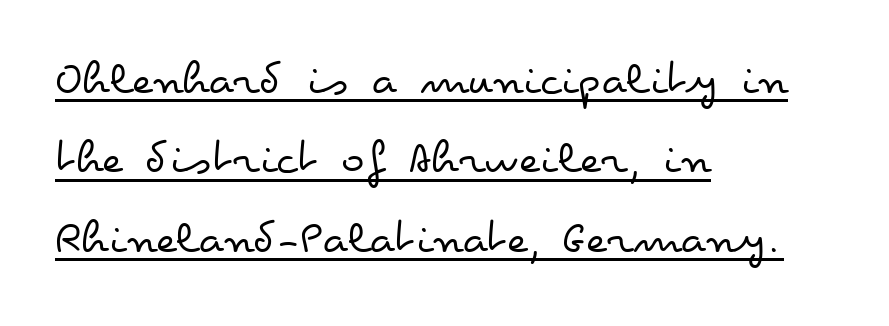
Q: Is the text bold? A: No.
Q: Is the text italic (slanted)? A: No, it is upright.
Q: Is the text underlined? A: Yes.
Q: How is the paragraph aligned? A: Left-aligned.
Q: Is the spacing between letters normal or unusually wide? A: Normal.
Q: Is the spacing between lines tight, normal or loose? A: Normal.
Q: Width (condensed, normal, or wide)? A: Wide.
Q: Stroke contrast? A: Low.
Q: x-height? A: Small.
Q: Monospaced? A: No.
